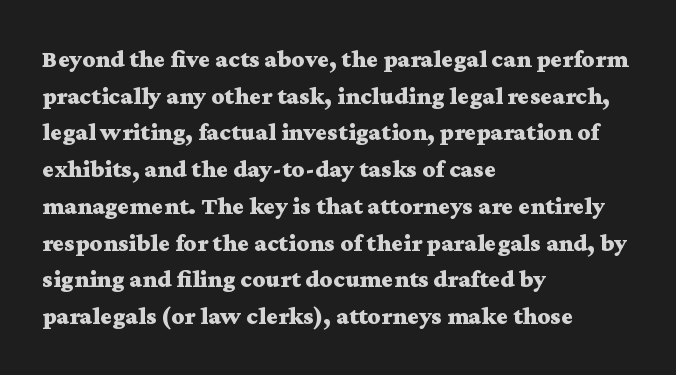
{"italic": "no", "bold": "yes", "underline": "no", "align": "left", "line_spacing": "normal", "line_spacing_ratio": 1.47, "letter_spacing": "normal", "letter_spacing_em": 0.0, "glyph_px": 25}
